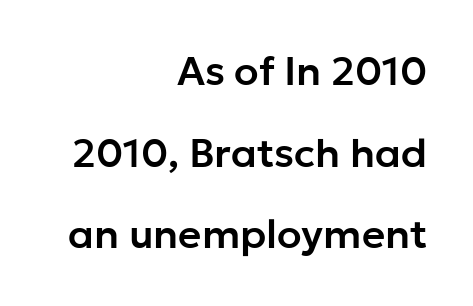
The setting favours the right margin, as signatures and pull-quotes sometimes do. The block of text is sparse from top to bottom, with ample space between rows. Examine the stroke ends and you'll find no serifs. This rendering features lettering with no underline. Proportional: the letters do not fall into vertical columns. The horizontal fit of the characters is conventional and even.
